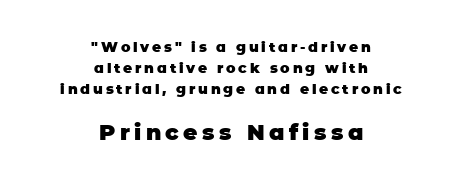
Each word looks stretched out because of the extra space between its letters. This block has exactly the height ordinary leading produces. The typesetting leans heavy: a genuine bold. This sample uses an upright cut, with every glyph sitting square on the baseline. The setting favours the middle, as headings and verse often do. A clean baseline with only descenders dipping below it.
